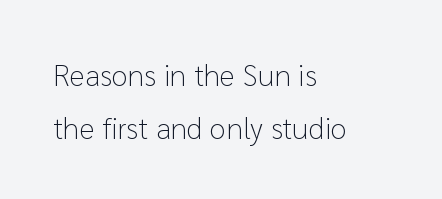
The image shows 30 px light sans-serif type, upright; set left-aligned, line spacing 1.76x, normal letter spacing, not underlined; low stroke contrast and a medium x-height.
